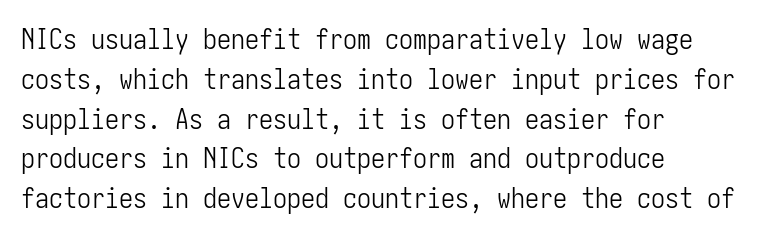
{"serif": "no", "italic": "no", "bold": "no", "weight": "light", "width": "condensed", "stroke_contrast": "low", "x_height": "medium", "underline": "no", "align": "left", "line_spacing": "normal", "line_spacing_ratio": 1.42, "letter_spacing": "normal", "letter_spacing_em": 0.0, "glyph_px": 28}
